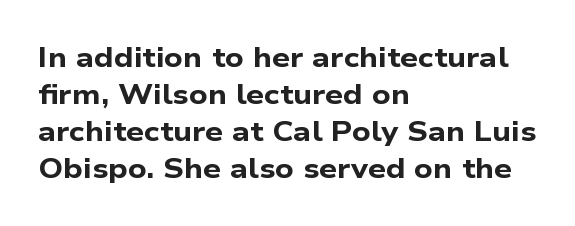
{"serif": "no", "bold": "yes", "weight": "bold", "width": "wide", "stroke_contrast": "low", "x_height": "medium", "monospaced": "no", "underline": "no", "align": "left", "line_spacing": "normal", "line_spacing_ratio": 1.32, "letter_spacing": "normal", "letter_spacing_em": 0.0, "glyph_px": 28}
